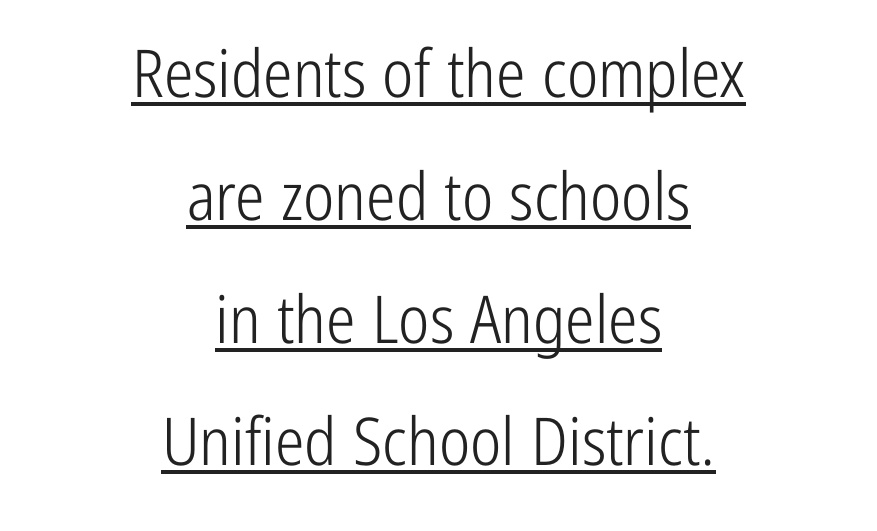
The image shows 66 px light, condensed sans-serif type, upright; set centered, line spacing 1.86x, normal letter spacing, underlined; low stroke contrast and a medium x-height.
